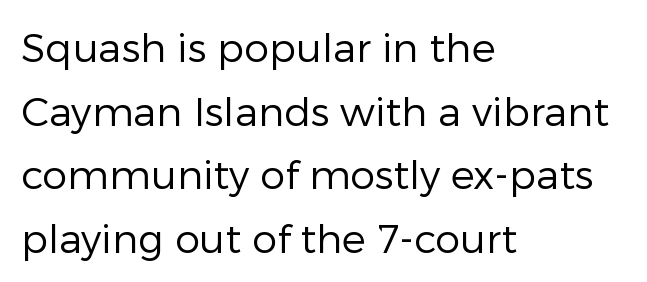
The image shows 40 px regular-weight sans-serif type, upright; set left-aligned, normal line spacing (1.59x), normal letter spacing, not underlined; low stroke contrast and a medium x-height.
